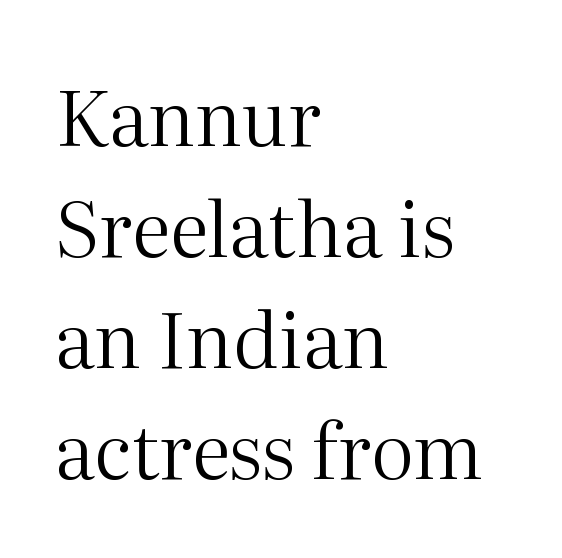
Has an underline been added? It has not. The letters sit at their default tracking, neither squeezed nor spread. Nope, not italic — everything's standing straight. Here the designer chose a conventional face with non-uniform glyph widths.
